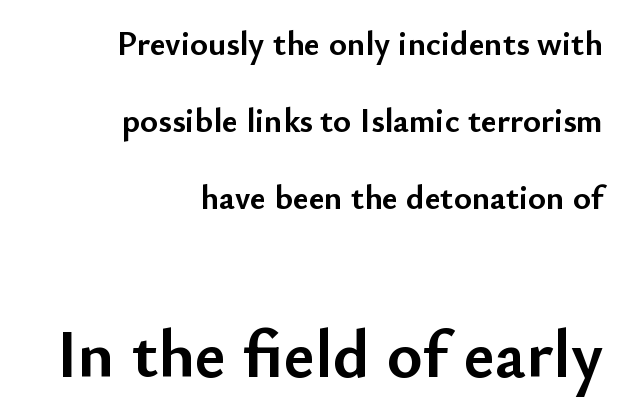
The image shows 68 px semibold sans-serif type, upright; set right-aligned, loose line spacing (2.27x), normal letter spacing, not underlined; the second (bottom) block is 2.0x larger; low stroke contrast and a small x-height.
